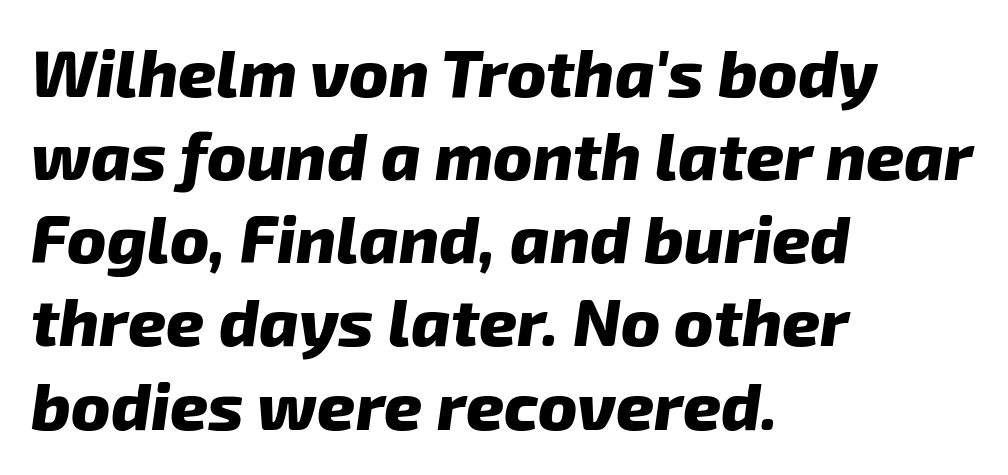
Character widths vary here, with narrow letters taking less room than wide ones. Every row of glyphs begins at an identical x-position on the left. One glance says typical: line gaps are just what's usual. Anything drawn beneath the words? Only blank space.
